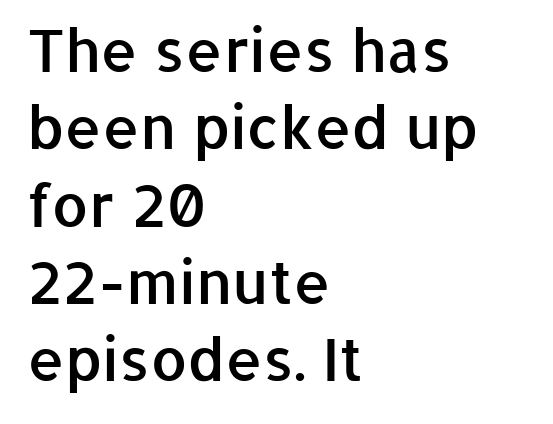
Q: Is the text bold? A: Semi-bold.
Q: Is the text italic (slanted)? A: No, it is upright.
Q: Is the typeface a serif or a sans-serif typeface? A: Sans-serif.
Q: Is the text underlined? A: No.
Q: How is the paragraph aligned? A: Left-aligned.
Q: Is the spacing between letters normal or unusually wide? A: Normal.
Q: Is the spacing between lines tight, normal or loose? A: Normal.
Q: Width (condensed, normal, or wide)? A: Normal.
Q: Stroke contrast? A: Low.
Q: x-height? A: Medium.
Q: Monospaced? A: No.
